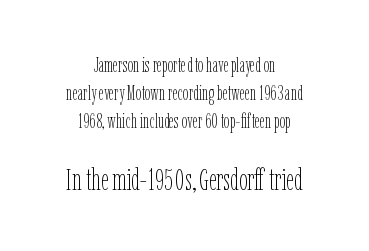
The image shows 30 px thin, condensed type, upright; set centered, normal line spacing (1.4x), normal letter spacing, not underlined; the second (bottom) block is 1.5x larger; low stroke contrast and a medium x-height.
